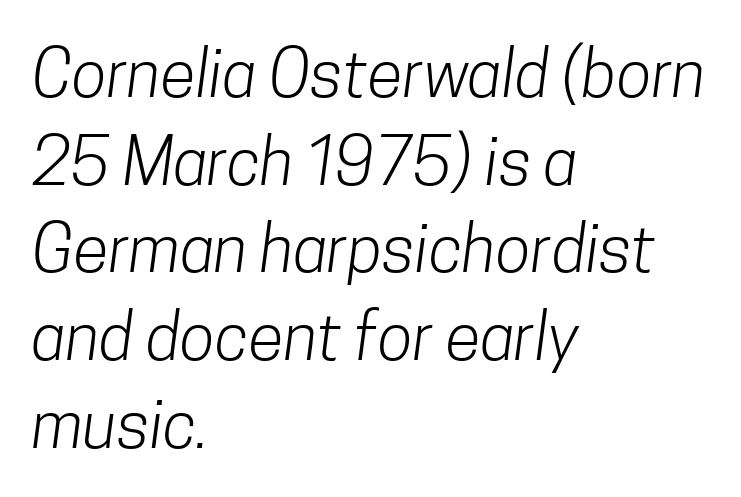
{"serif": "no", "bold": "no", "weight": "light", "width": "condensed", "stroke_contrast": "low", "x_height": "medium", "monospaced": "no", "underline": "no", "align": "left", "line_spacing": "normal", "line_spacing_ratio": 1.35, "letter_spacing": "normal", "letter_spacing_em": 0.0, "glyph_px": 65}
